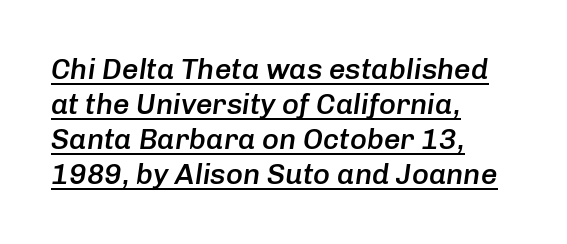
The image shows 29 px semibold type, italic (leaning right); set left-aligned, line spacing 1.21x, normal letter spacing, underlined; low stroke contrast and a medium x-height.
